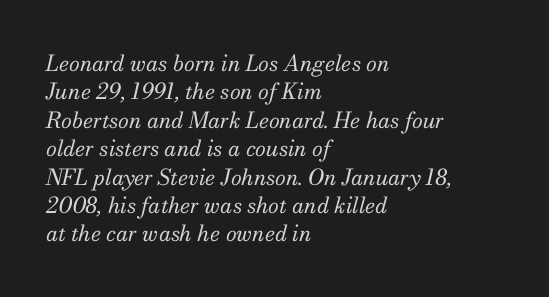
This is oblique type, the kind used for emphasis or titles. Between one letter and the next there's only the usual sliver of space. The baseline area is clear. This sample keeps an unexceptional amount of space between lines. Counters stay open thanks to moderate or lighter strokes. This sample is left-justified, so line endings fall wherever the words run out.
